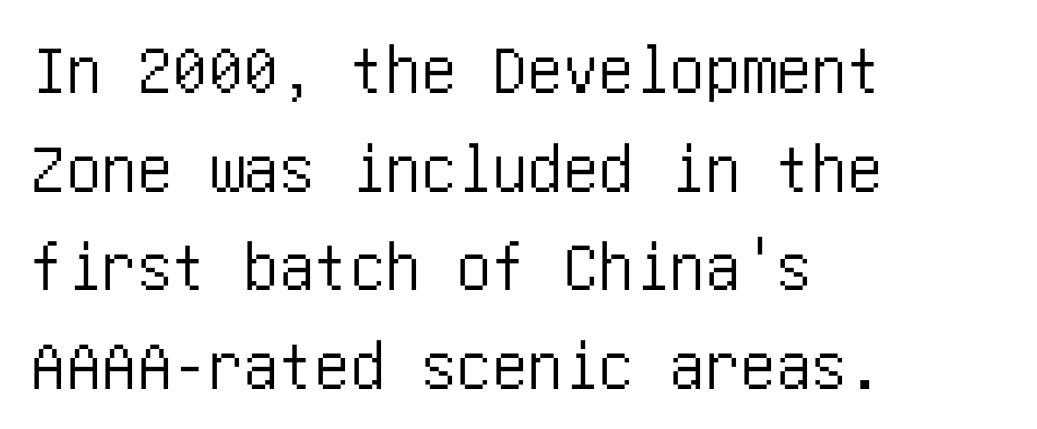
Q: Is the text italic (slanted)? A: No, it is upright.
Q: Is the typeface a serif or a sans-serif typeface? A: Sans-serif.
Q: Is the text underlined? A: No.
Q: How is the paragraph aligned? A: Left-aligned.
Q: Is the spacing between letters normal or unusually wide? A: Normal.
Q: Is the spacing between lines tight, normal or loose? A: Normal.
Q: Width (condensed, normal, or wide)? A: Condensed.
Q: Stroke contrast? A: Low.
Q: x-height? A: Large.
